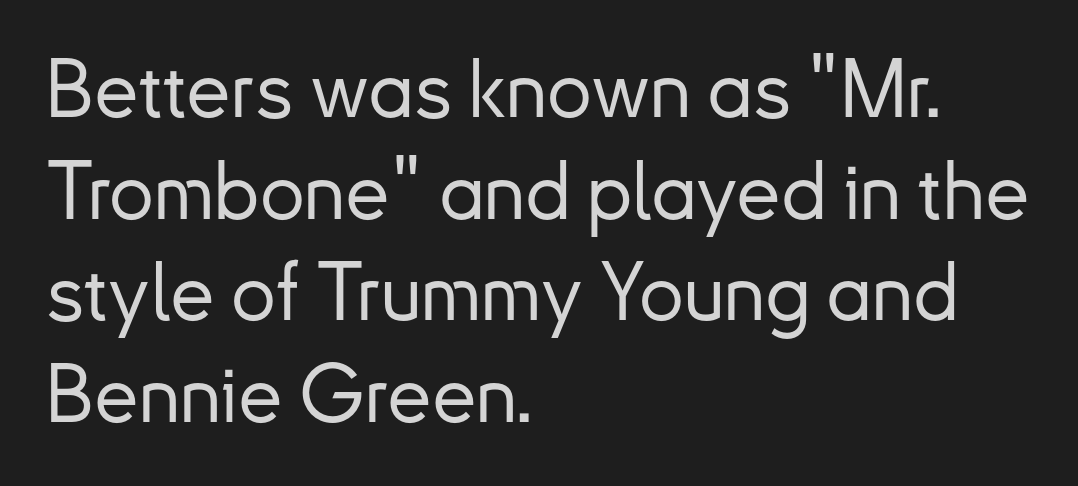
The typesetter chose a ragged-right arrangement here. Any mark beneath the type? The region is blank. Nothing sits at the stroke ends, so this counts as sans-serif. What's the leading like? Ordinary, nothing unusual. Vertical strokes here are truly vertical. Do the characters align in a grid? No, the font is proportional.
